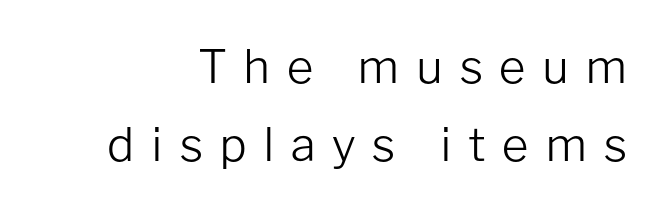
Words float on clear page, feet unadorned. The typeface chosen for these lines omits serifs. This sample uses an upright cut, with every glyph sitting square on the baseline. What's the leading like? Ordinary, nothing unusual. How are the letters spaced? Widely, with obvious added tracking.
